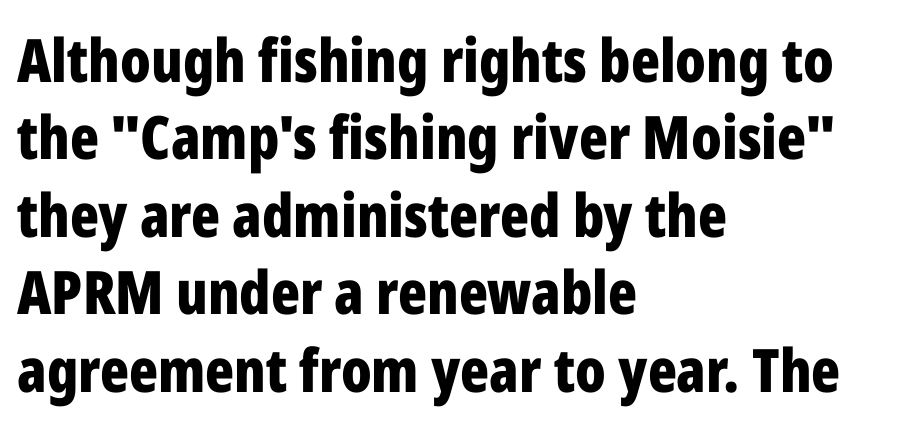
The image shows 60 px bold, condensed sans-serif type, upright; set left-aligned, normal line spacing (1.29x), normal letter spacing, not underlined; low stroke contrast and a medium x-height.
